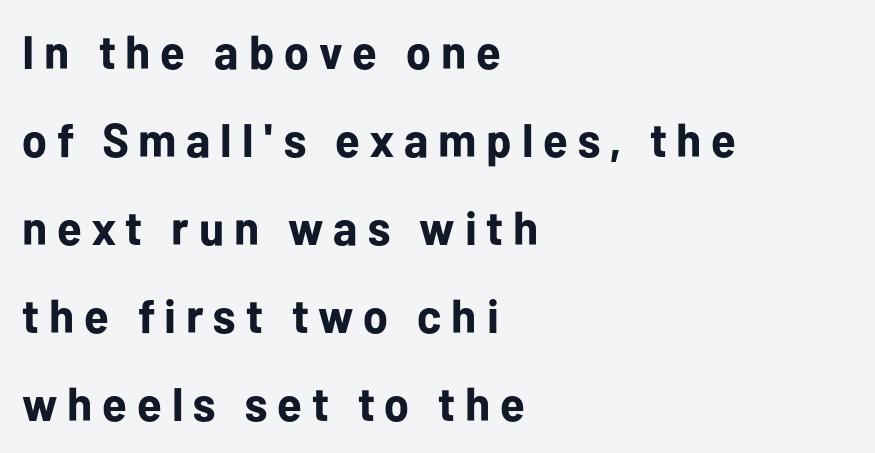
Grotesque or geometric, the face here clearly has no serifs. Check the space under the baseline: it is left empty. A roman cut, with each character standing at attention. Spacing between characters has been opened up far beyond the box default. Notice how thick the strokes are: this is what a full bold looks like.
